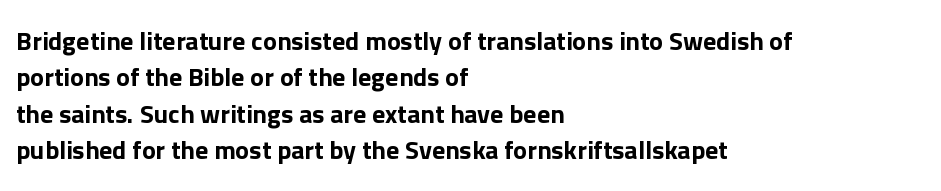
Q: Is the text italic (slanted)? A: No, it is upright.
Q: Is the text underlined? A: No.
Q: How is the paragraph aligned? A: Left-aligned.
Q: Is the spacing between letters normal or unusually wide? A: Normal.
Q: Is the spacing between lines tight, normal or loose? A: Normal.
